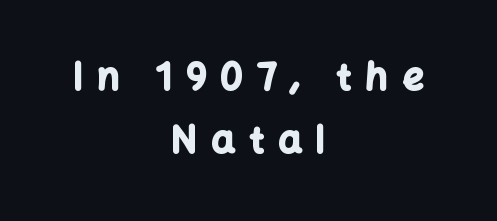
The image shows 37 px bold sans-serif type, upright; set centered, normal line spacing (1.7x), unusually wide letter spacing (+0.39 em), not underlined; low stroke contrast and a medium x-height.
